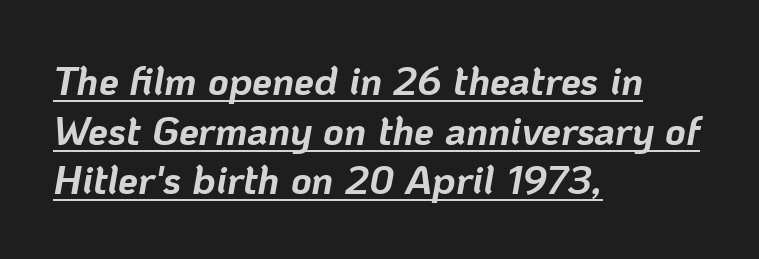
{"italic": "yes", "lean": "right", "slant_degrees": 10, "bold": "yes", "weight": "bold", "width": "normal", "stroke_contrast": "low", "x_height": "medium", "monospaced": "no", "underline": "yes", "align": "left", "line_spacing_ratio": 1.24, "letter_spacing": "normal", "letter_spacing_em": 0.0, "glyph_px": 40}
